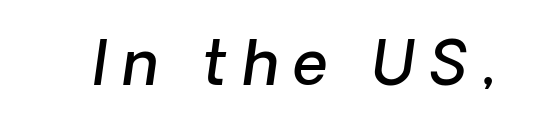
Q: Is the text bold? A: Semi-bold.
Q: Is the typeface a serif or a sans-serif typeface? A: Sans-serif.
Q: Is the text underlined? A: No.
Q: Is the spacing between letters normal or unusually wide? A: Unusually wide.
Q: Width (condensed, normal, or wide)? A: Normal.
Q: Stroke contrast? A: Low.
Q: x-height? A: Medium.
Q: Monospaced? A: No.
